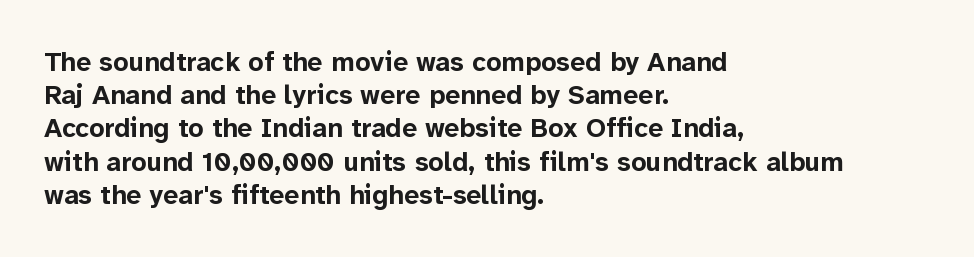
The image shows 27 px bold type, upright; set left-aligned, line spacing 1.23x, normal letter spacing, not underlined.
